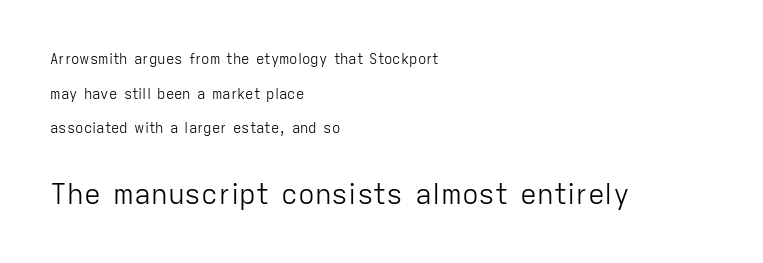
Left-aligned paragraph, ragged on the right. The more generous point size was reserved for the lower chunk. In terms of leading, this rendering errs on the spacious side. The font family rendered here belongs to the sans-serif group. Is the stroke heavy? The answer is a plain regular-or-lighter. Proportional: the letters do not fall into vertical columns.
